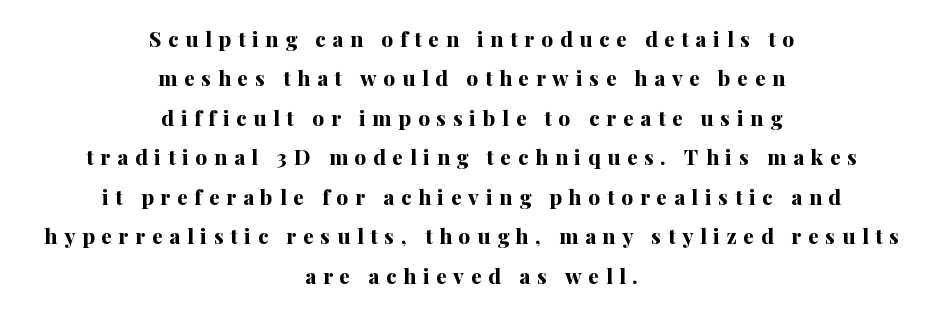
Descenders are the only things crossing below the line. These lines have a slow, spaced-out rhythm from letter to letter. The strokes are fattened all the way to bold. Compared with a flush-left layout, this one balances lines on the center instead. No italicization has been applied; the sample stays upright.
